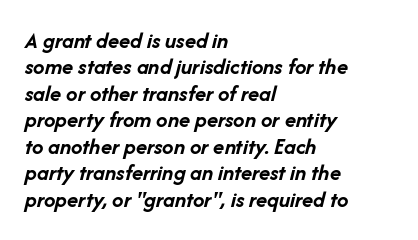
{"italic": "yes", "lean": "right", "slant_degrees": 14, "bold": "yes", "underline": "no", "align": "left", "line_spacing": "tight", "line_spacing_ratio": 1.15, "letter_spacing": "normal", "letter_spacing_em": 0.0, "glyph_px": 23}
